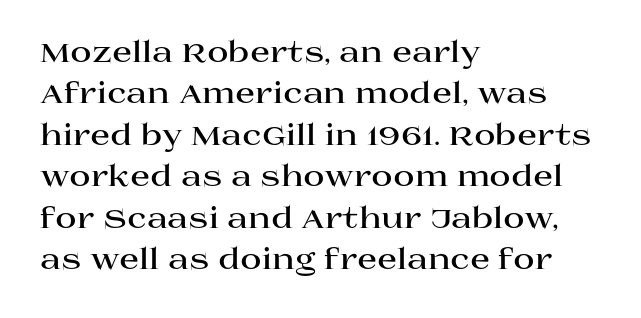
The image shows 29 px bold, wide serif type, upright; set left-aligned, normal line spacing (1.43x), normal letter spacing, not underlined; high stroke contrast and a large x-height.
